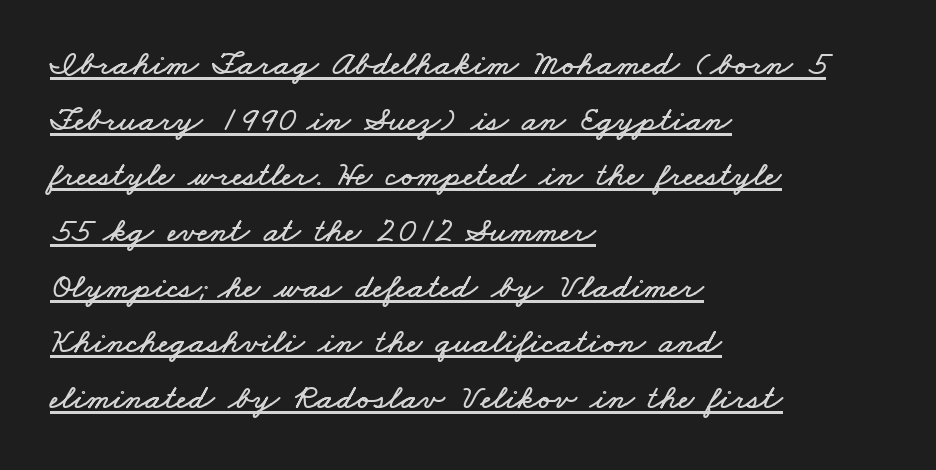
{"width": "wide", "stroke_contrast": "low", "x_height": "small", "monospaced": "no", "underline": "yes", "align": "left", "line_spacing": "normal", "line_spacing_ratio": 1.59, "letter_spacing": "normal", "letter_spacing_em": 0.0, "glyph_px": 35}
